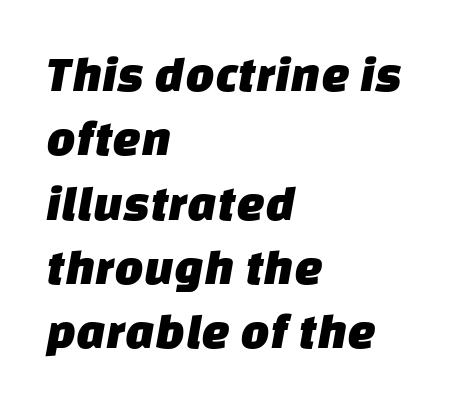
Regarding leading, the lines here are spaced in the standard way. One-word summary of the alignment: left. A typesetter would call this proportional, since set widths differ per character. Letter spacing: default.
